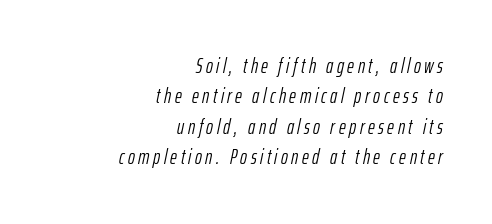
Q: Is the text bold? A: No.
Q: Is the text italic (slanted)? A: Yes, it leans right by about 12 degrees.
Q: Is the text underlined? A: No.
Q: How is the paragraph aligned? A: Right-aligned.
Q: Is the spacing between lines tight, normal or loose? A: Normal.
